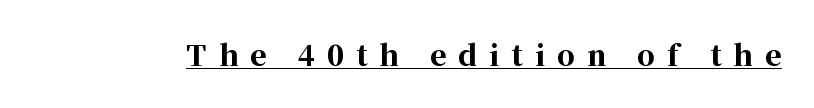
The image shows 28 px bold serif type, upright; set unusually wide letter spacing (+0.43 em), underlined; high stroke contrast and a medium x-height.
